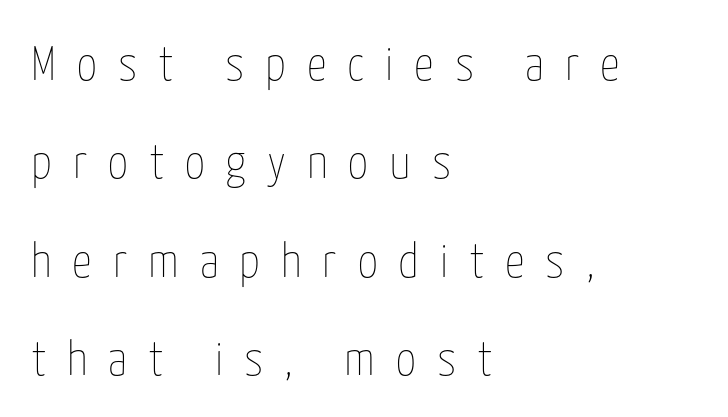
The image shows 49 px thin, condensed type, upright; set left-aligned, loose line spacing (2.01x), unusually wide letter spacing (+0.43 em), not underlined; low stroke contrast and a medium x-height.
